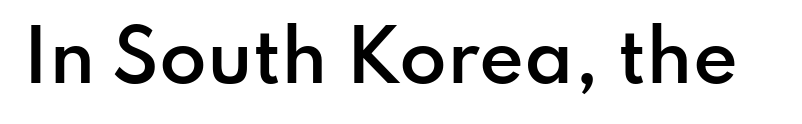
Q: Is the text bold? A: Semi-bold.
Q: Is the text italic (slanted)? A: No, it is upright.
Q: Is the typeface a serif or a sans-serif typeface? A: Sans-serif.
Q: Is the text underlined? A: No.
Q: Is the spacing between letters normal or unusually wide? A: Normal.
Q: Width (condensed, normal, or wide)? A: Normal.
Q: Stroke contrast? A: Low.
Q: x-height? A: Small.
Q: Monospaced? A: No.
